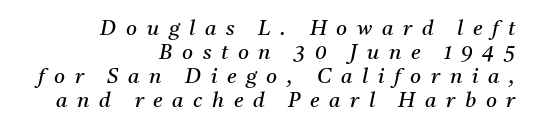
{"italic": "yes", "lean": "right", "slant_degrees": 11, "bold": "no", "underline": "no", "align": "right", "line_spacing": "tight", "line_spacing_ratio": 1.14, "letter_spacing": "wide", "letter_spacing_em": 0.46, "glyph_px": 21}
